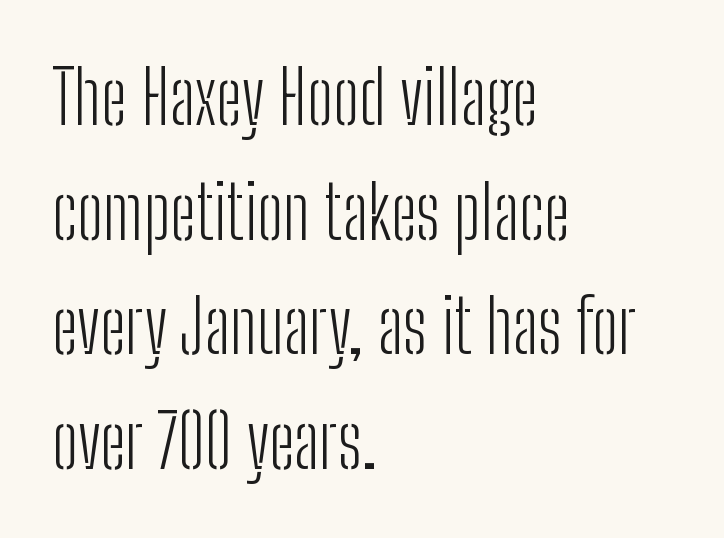
The image shows 74 px light, condensed sans-serif type, upright; set left-aligned, normal line spacing (1.55x), normal letter spacing, not underlined; low stroke contrast and a medium x-height.
